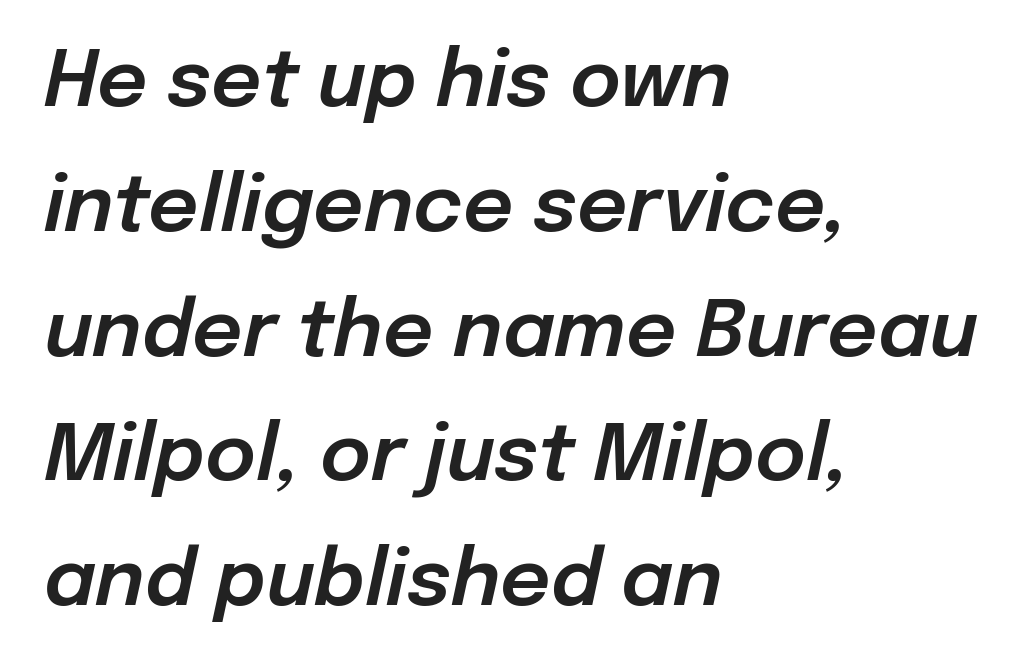
Slant detected: the letters are inclined. Evenly set lines give the paragraph a standard silhouette. Honestly, there is no underline to notice here at all. Leftover space on each line is placed entirely after the last word. Do the characters align in a grid? No, the font is proportional. Students, note that the glyphs here touch the page at normal intervals.
